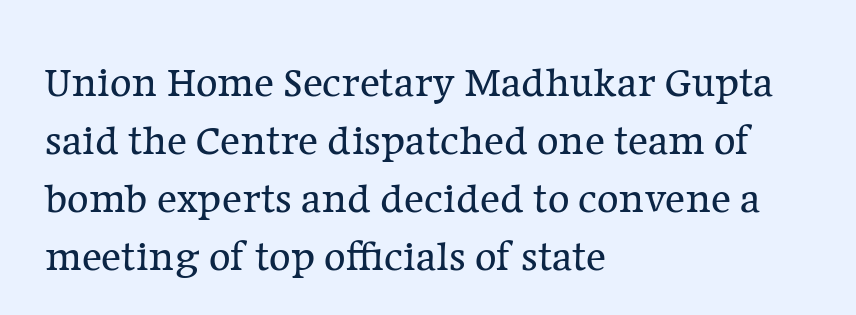
Q: Is the text bold? A: No.
Q: Is the text italic (slanted)? A: No, it is upright.
Q: Is the typeface a serif or a sans-serif typeface? A: Serif.
Q: Is the text underlined? A: No.
Q: How is the paragraph aligned? A: Left-aligned.
Q: Is the spacing between letters normal or unusually wide? A: Normal.
Q: Is the spacing between lines tight, normal or loose? A: Normal.
Q: Width (condensed, normal, or wide)? A: Normal.
Q: Stroke contrast? A: Low.
Q: x-height? A: Medium.
Q: Monospaced? A: No.
